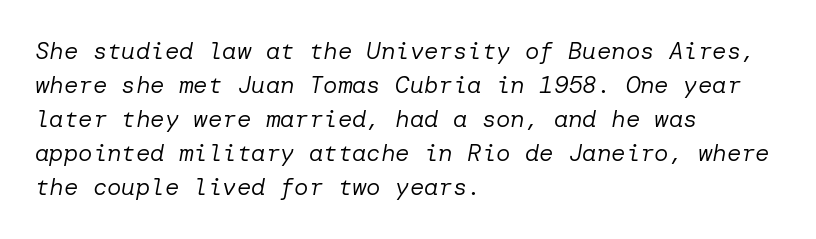
Typeset ragged right — the left edge is the straight one. Underline: absent. Looking at the ascenders, they clearly lean. The lines sit at an ordinary, default distance from one another. Is the letter spacing exaggerated? No — it looks like the ordinary default. Stem width sits at or under what a default text font uses.
